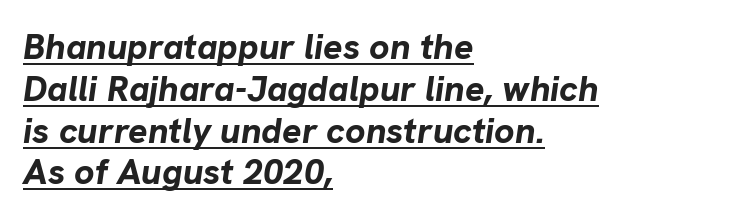
The letterforms sit shoulder to shoulder at normal distance. The letters are bold, with thick, heavy strokes. Compared with a centered layout, this one pins lines to the left instead. A typesetter would mark this as italic.
